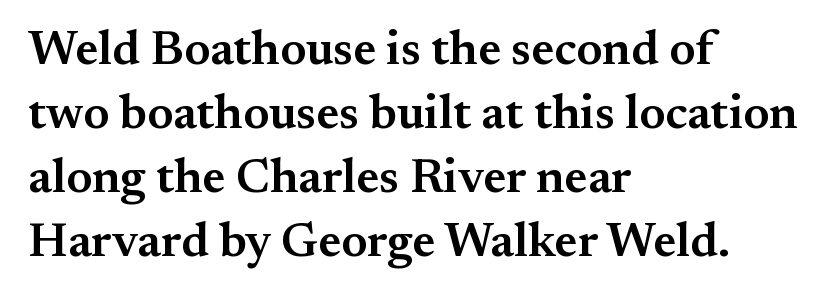
This sample has the flowing, uneven cadence of proportional lettering. Regarding leading, the lines here are spaced in the standard way. This rendering features lettering with no underline. Designer's note — italics off, roman on. This sample uses a serif face.
